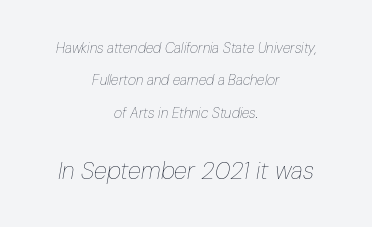
Q: Is the text bold? A: No.
Q: Is the text italic (slanted)? A: Yes, it leans right by about 10 degrees.
Q: Is the text underlined? A: No.
Q: How is the paragraph aligned? A: Centered.
Q: Is the spacing between letters normal or unusually wide? A: Normal.
Q: Is the spacing between lines tight, normal or loose? A: Loose.
Q: Which block of text is set in a larger size, the first (top) or the second (bottom)? A: The second (bottom) one.
